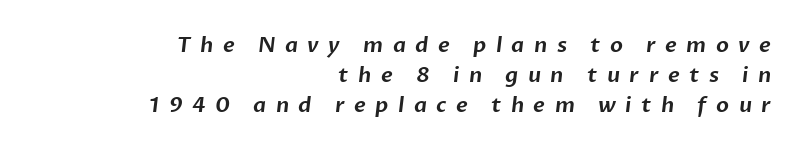
The lines sit at an ordinary, default distance from one another. Reading down the block, your eye finds every line finishing at a fixed right position. Inter-character spacing is expanded well beyond the font's built-in metrics. A bare baseline throughout the passage.
